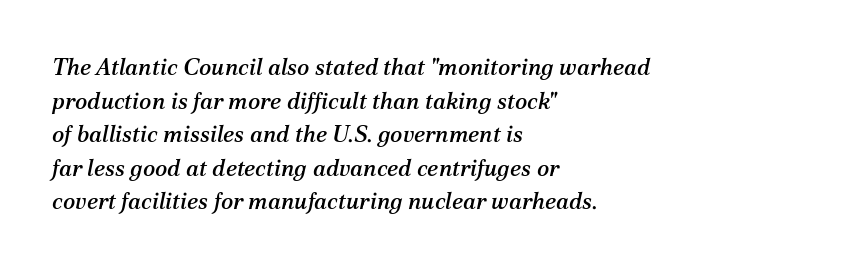
The image shows 23 px text type, italic (leaning right); set left-aligned, normal line spacing (1.46x), normal letter spacing, not underlined.
